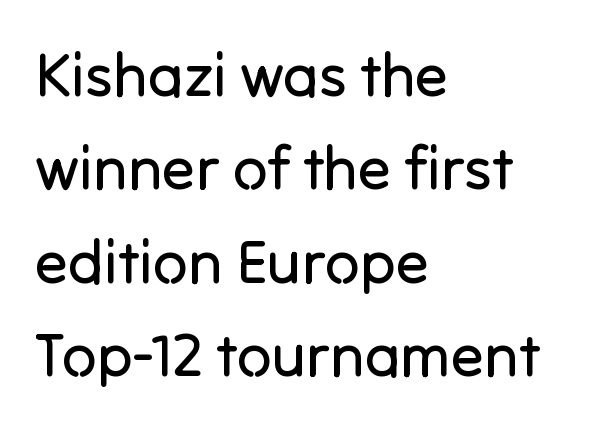
{"serif": "no", "italic": "no", "bold": "no", "weight": "regular", "width": "normal", "stroke_contrast": "low", "x_height": "medium", "monospaced": "no", "underline": "no", "align": "left", "line_spacing": "normal", "line_spacing_ratio": 1.53, "letter_spacing": "normal", "letter_spacing_em": 0.0, "glyph_px": 61}
